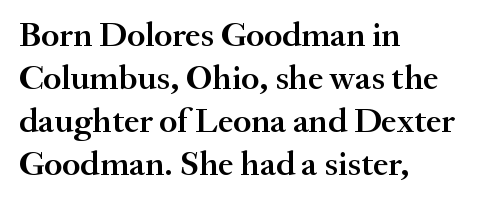
Q: Is the text bold? A: Semi-bold.
Q: Is the text italic (slanted)? A: No, it is upright.
Q: Is the typeface a serif or a sans-serif typeface? A: Serif.
Q: Is the text underlined? A: No.
Q: How is the paragraph aligned? A: Left-aligned.
Q: Is the spacing between letters normal or unusually wide? A: Normal.
Q: Width (condensed, normal, or wide)? A: Normal.
Q: Stroke contrast? A: Medium.
Q: x-height? A: Small.
Q: Monospaced? A: No.
